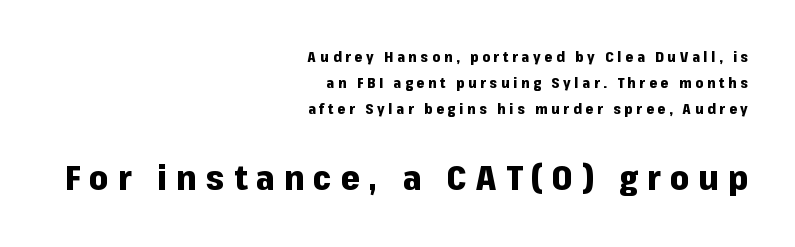
{"serif": "no", "italic": "no", "bold": "yes", "weight": "heavy", "width": "normal", "stroke_contrast": "low", "x_height": "medium", "monospaced": "no", "underline": "no", "align": "right", "line_spacing_ratio": 1.87, "letter_spacing": "wide", "letter_spacing_em": 0.27, "larger_block": "second", "size_ratio": 2.43, "glyph_px": 34}
